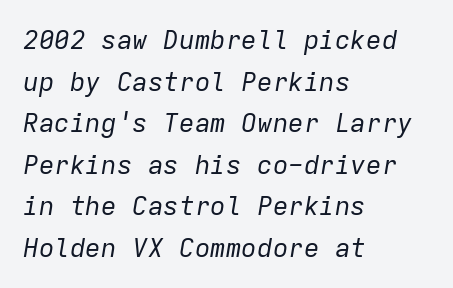
{"italic": "yes", "lean": "right", "slant_degrees": 9, "bold": "no", "underline": "no", "align": "left", "line_spacing": "normal", "line_spacing_ratio": 1.6, "letter_spacing": "normal", "letter_spacing_em": 0.0, "glyph_px": 26}
